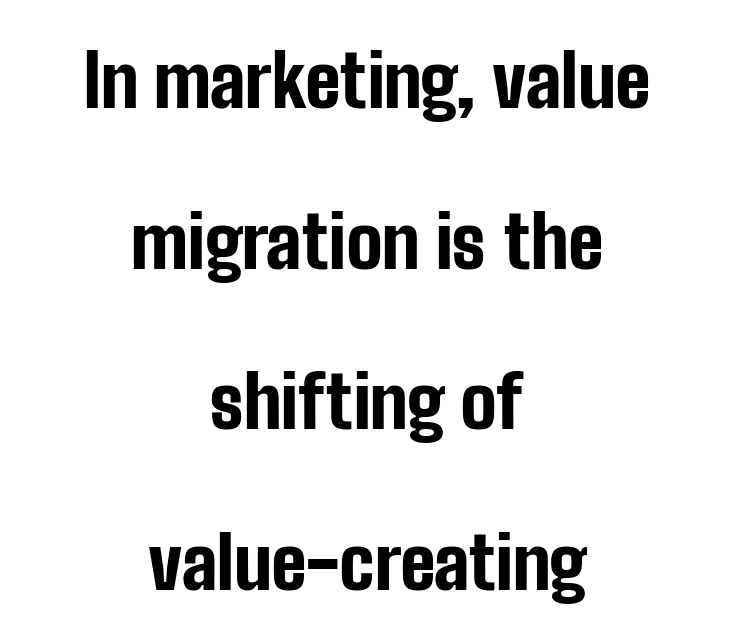
Q: Is the text bold? A: Yes.
Q: Is the text italic (slanted)? A: No, it is upright.
Q: Is the typeface a serif or a sans-serif typeface? A: Sans-serif.
Q: Is the text underlined? A: No.
Q: How is the paragraph aligned? A: Centered.
Q: Is the spacing between letters normal or unusually wide? A: Normal.
Q: Is the spacing between lines tight, normal or loose? A: Loose.
Q: Width (condensed, normal, or wide)? A: Condensed.
Q: Stroke contrast? A: Low.
Q: x-height? A: Medium.
Q: Monospaced? A: No.
